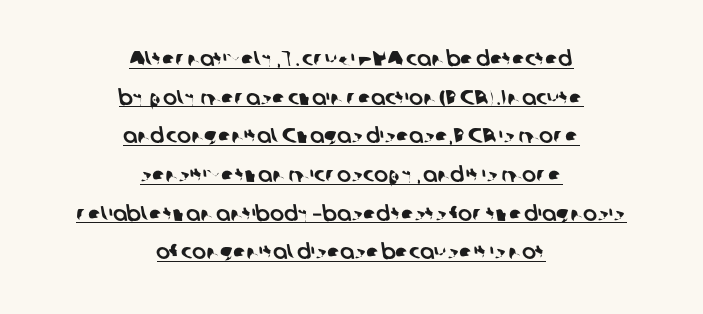
{"underline": "yes", "align": "center", "line_spacing_ratio": 1.84, "letter_spacing": "normal", "letter_spacing_em": 0.0, "glyph_px": 21}
